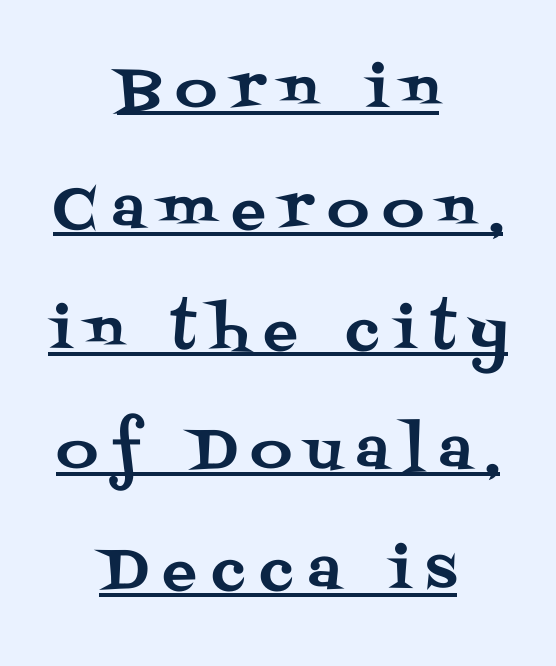
Each letter keeps its own natural width here, so spacing adapts to shape. This is serif lettering, the kind often seen in printed books. These lines stand farther apart than default settings would place them. Honestly, the underline is the first thing you notice here. The horizontal fit of the characters is loose and conspicuously gappy.
